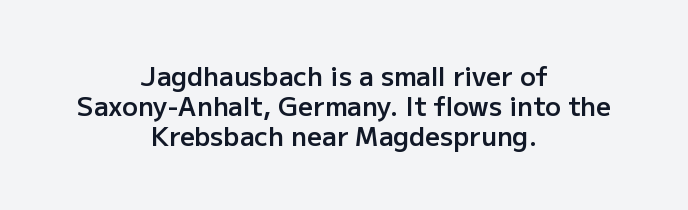
Descenders hang freely into open space. The glyphs have the mass of a demibold cut, below bold. These lines are centered, leaving both edges ragged. Default kerning and tracking; the words read as compact shapes. No italicization has been applied; the sample stays upright.
